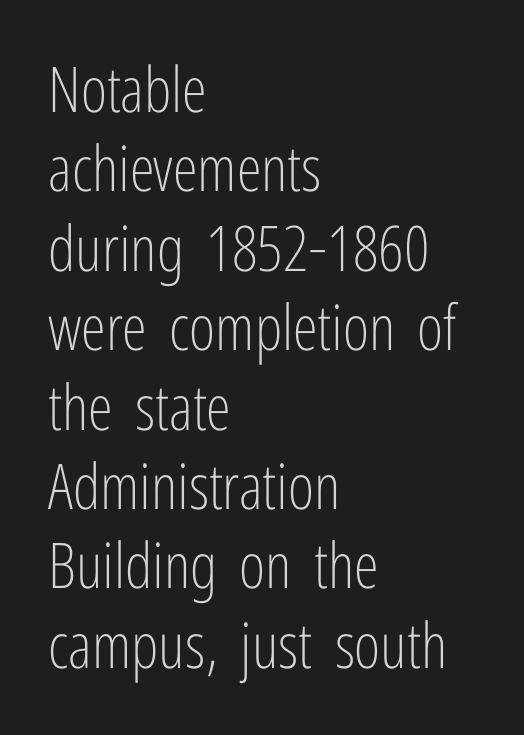
{"serif": "no", "italic": "no", "bold": "no", "weight": "light", "width": "condensed", "stroke_contrast": "low", "x_height": "medium", "monospaced": "no", "underline": "no", "align": "left", "line_spacing": "normal", "line_spacing_ratio": 1.26, "letter_spacing": "normal", "letter_spacing_em": 0.0, "glyph_px": 63}
